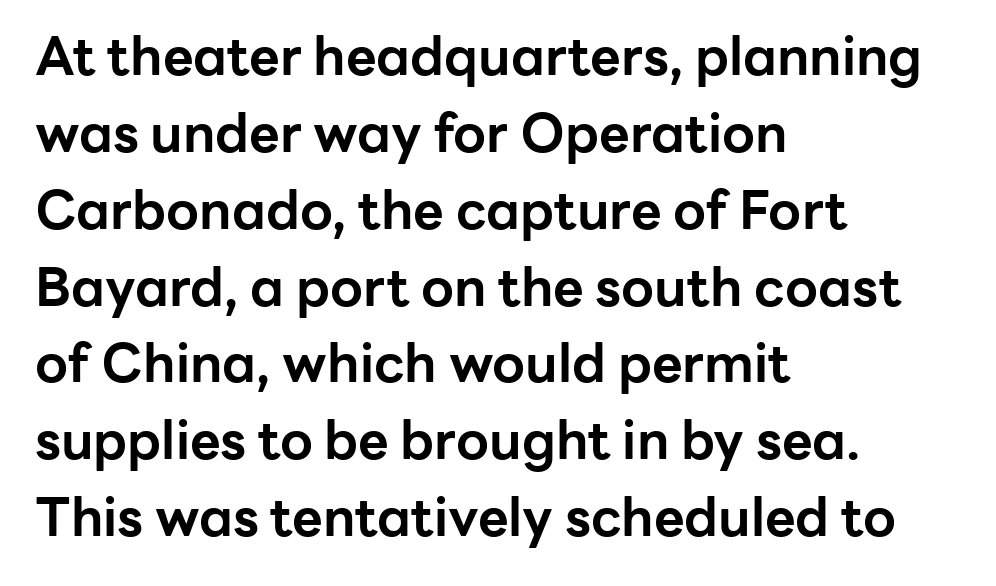
Here the designer chose a conventional face with non-uniform glyph widths. The letterforms sit shoulder to shoulder at normal distance. Baseline-to-baseline distance is the conventional proportion of letter height. A student would call this left alignment; a typographer would say flush left, rag right. This sample uses a sans-serif face. Heavy, bold letterforms.
